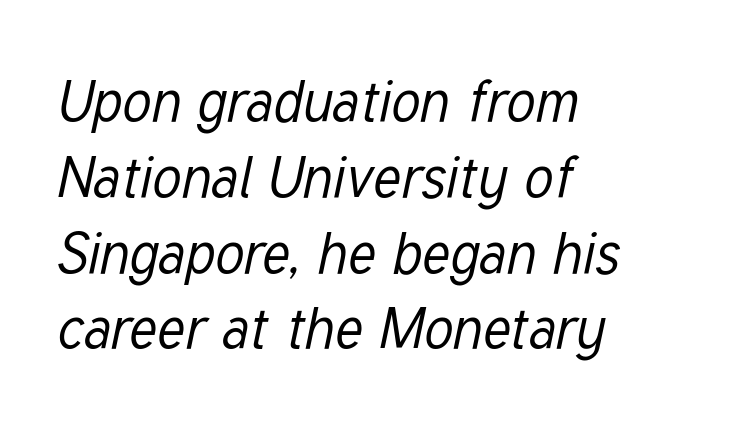
The lines are quadded left. Letters have the restrained weight of plain body copy at most. The tracking reads as untouched default to a designer's eye. The specimen omits any rule beneath the text block's lines. The axis of the letterforms is tilted away from vertical. The rendering uses a moderate line-height, typical for paragraphs.
